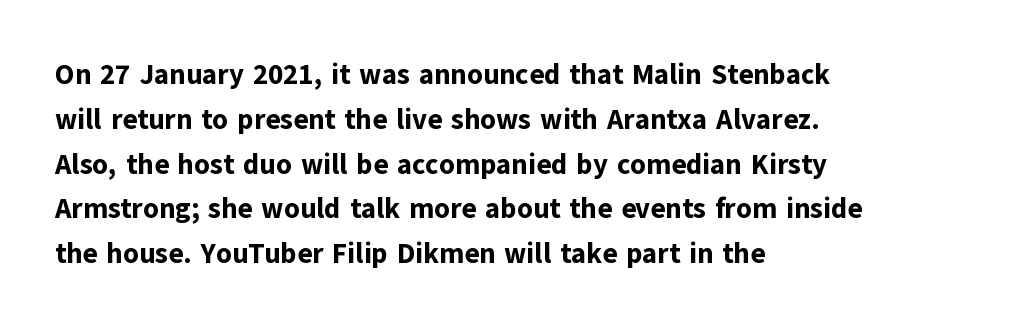
The image shows 28 px bold sans-serif type, upright; set left-aligned, normal line spacing (1.6x), normal letter spacing, not underlined; low stroke contrast and a medium x-height.
